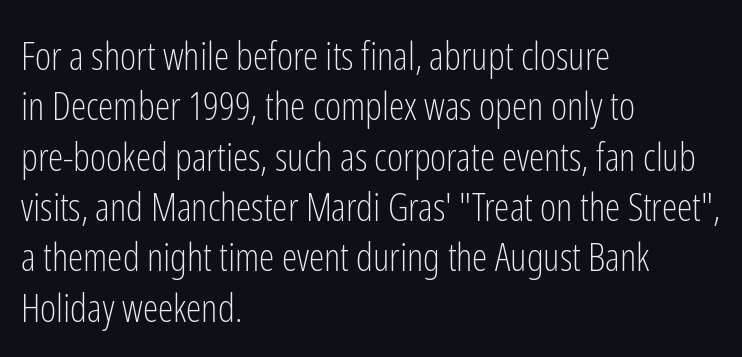
{"serif": "no", "italic": "no", "bold": "no", "weight": "light", "width": "condensed", "stroke_contrast": "low", "x_height": "medium", "monospaced": "no", "underline": "no", "align": "left", "line_spacing": "normal", "line_spacing_ratio": 1.29, "letter_spacing": "normal", "letter_spacing_em": 0.0, "glyph_px": 39}
